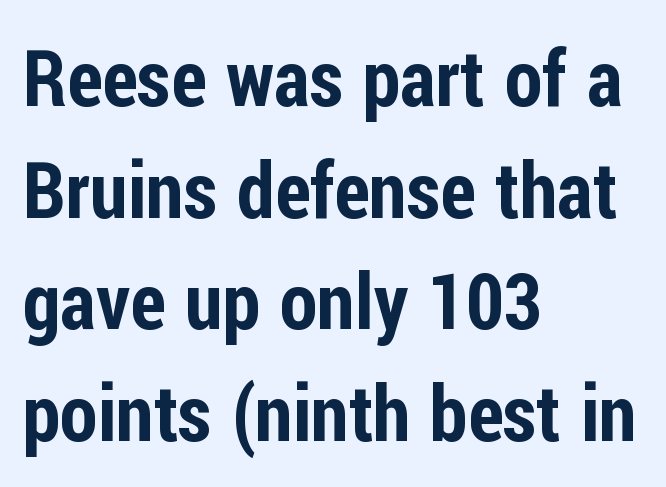
The image shows 77 px condensed sans-serif type, upright; set left-aligned, normal line spacing (1.45x), normal letter spacing, not underlined; low stroke contrast and a medium x-height.
